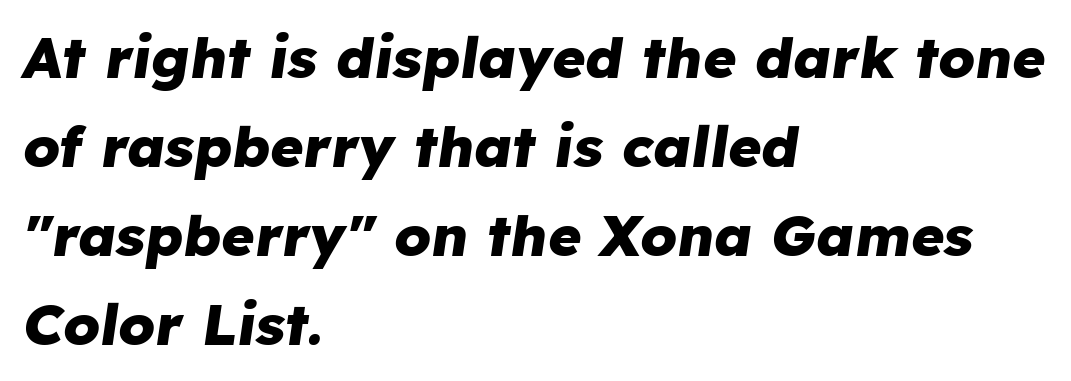
Q: Is the text bold? A: Yes.
Q: Is the text italic (slanted)? A: Yes, it leans right by about 8 degrees.
Q: Is the text underlined? A: No.
Q: How is the paragraph aligned? A: Left-aligned.
Q: Is the spacing between letters normal or unusually wide? A: Normal.
Q: Is the spacing between lines tight, normal or loose? A: Normal.
Q: Width (condensed, normal, or wide)? A: Normal.
Q: Stroke contrast? A: Low.
Q: x-height? A: Medium.
Q: Monospaced? A: No.
